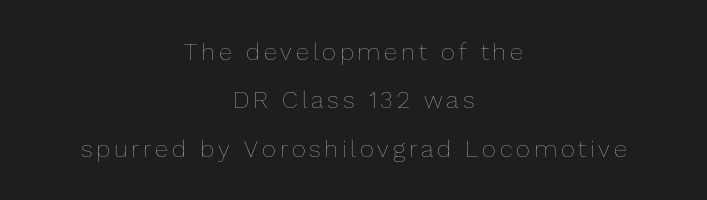
{"italic": "no", "bold": "no", "underline": "no", "align": "center", "line_spacing": "loose", "line_spacing_ratio": 2.02, "glyph_px": 24}
